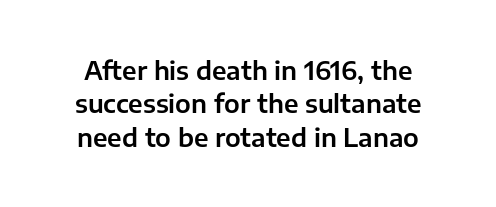
Q: Is the text italic (slanted)? A: No, it is upright.
Q: Is the text underlined? A: No.
Q: Is the spacing between letters normal or unusually wide? A: Normal.
Q: Is the spacing between lines tight, normal or loose? A: Normal.
